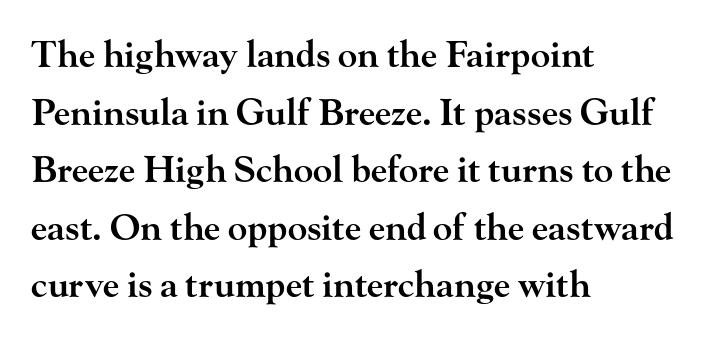
{"serif": "yes", "italic": "no", "bold": "semi", "weight": "semibold", "width": "wide", "stroke_contrast": "high", "x_height": "small", "monospaced": "no", "underline": "no", "align": "left", "line_spacing": "normal", "line_spacing_ratio": 1.6, "letter_spacing": "normal", "letter_spacing_em": 0.0, "glyph_px": 36}
